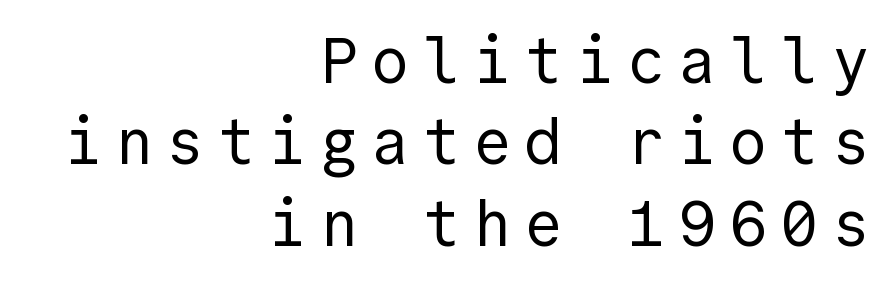
The image shows 64 px regular-weight sans-serif type, upright; set right-aligned, normal line spacing (1.27x), unusually wide letter spacing (+0.2 em), not underlined; a medium x-height.
